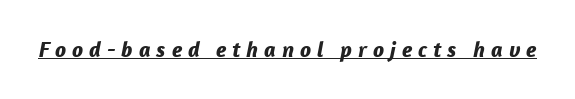
{"italic": "yes", "lean": "right", "slant_degrees": 12, "bold": "yes", "underline": "yes", "letter_spacing": "wide", "letter_spacing_em": 0.27, "glyph_px": 22}
